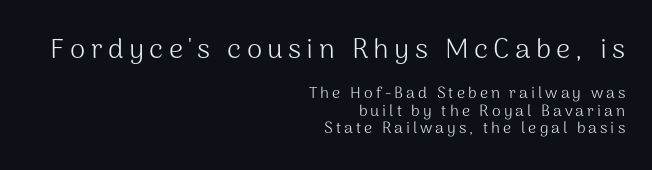
Q: Is the text bold? A: No.
Q: Is the text italic (slanted)? A: No, it is upright.
Q: Is the typeface a serif or a sans-serif typeface? A: Sans-serif.
Q: Is the text underlined? A: No.
Q: How is the paragraph aligned? A: Right-aligned.
Q: Is the spacing between lines tight, normal or loose? A: Tight.
Q: Which block of text is set in a larger size, the first (top) or the second (bottom)? A: The first (top) one.
Q: Width (condensed, normal, or wide)? A: Normal.
Q: Stroke contrast? A: Medium.
Q: x-height? A: Medium.
Q: Monospaced? A: No.
